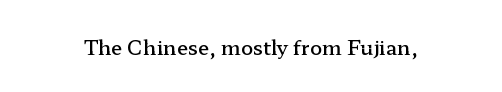
I'd describe the lettering as semibold — firm but not a full bold. The string is rendered with underlining switched off. If you drew a line through each stem, it would be perfectly vertical. Observe the ordinary spacing: letters are neighbours, not strangers.
